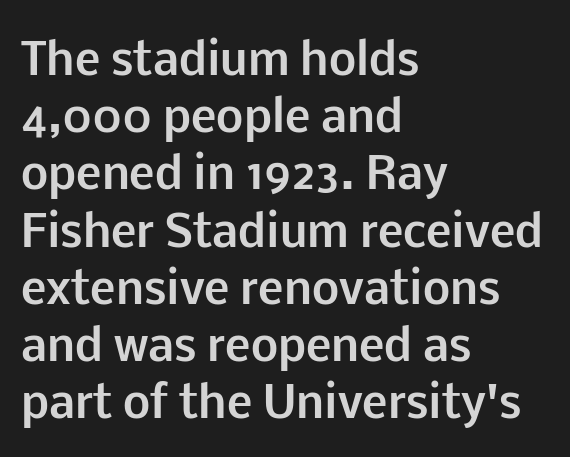
The rag falls on the right side of this text block. There is no visible air inserted between adjacent glyphs. This is the regular roman posture of the typeface. Varying glyph widths throughout — classic text-font behaviour.
